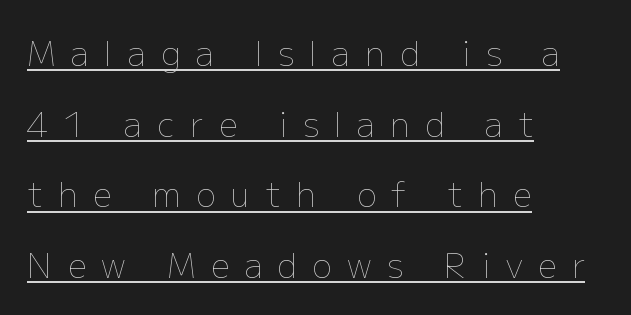
{"italic": "no", "bold": "no", "weight": "thin", "width": "normal", "stroke_contrast": "low", "x_height": "medium", "monospaced": "no", "underline": "yes", "align": "left", "line_spacing": "loose", "line_spacing_ratio": 2.14, "letter_spacing": "wide", "letter_spacing_em": 0.47, "glyph_px": 33}
